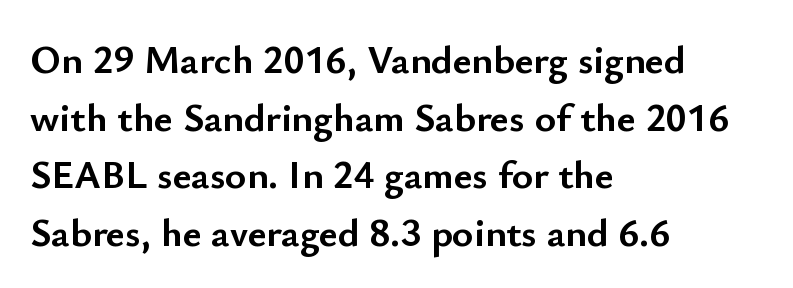
This rendering leaves character spacing at its baseline value. Line beginnings align vertically; line endings do not. Regular leading. The sample has been set heavy, in full bold. The gap between lines stays unmarked.
